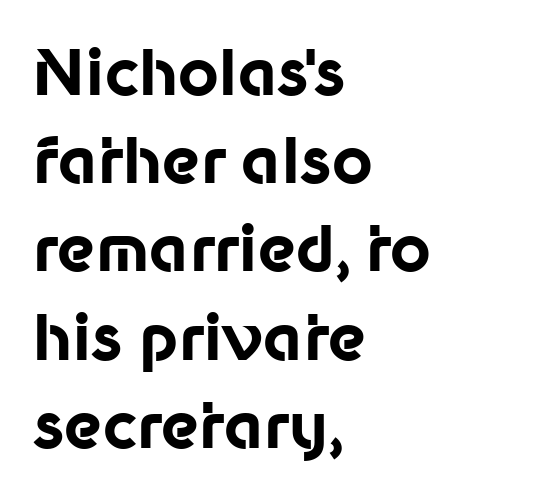
{"serif": "no", "italic": "no", "bold": "yes", "weight": "bold", "width": "normal", "stroke_contrast": "low", "x_height": "medium", "monospaced": "no", "underline": "no", "align": "left", "line_spacing": "normal", "line_spacing_ratio": 1.4, "letter_spacing": "normal", "letter_spacing_em": 0.0, "glyph_px": 63}
